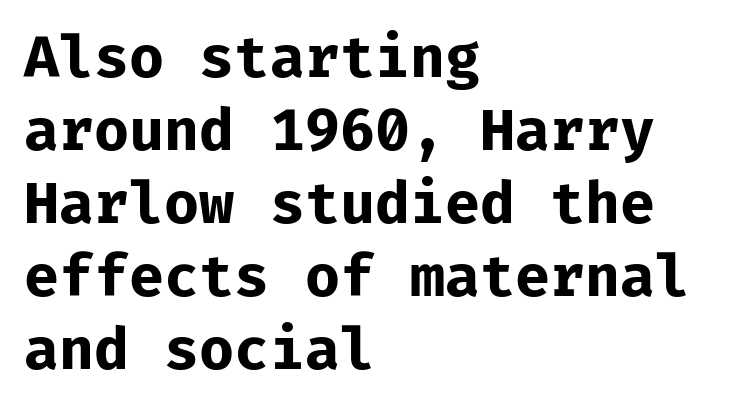
To sum up the face: it is a sans, with no serifs. Ascenders rise straight up at ninety degrees. One glance says typical: line gaps are just what's usual. Each letter, wide or thin by design, is forced into the same width here. Decoration check: the copy has no underline.
